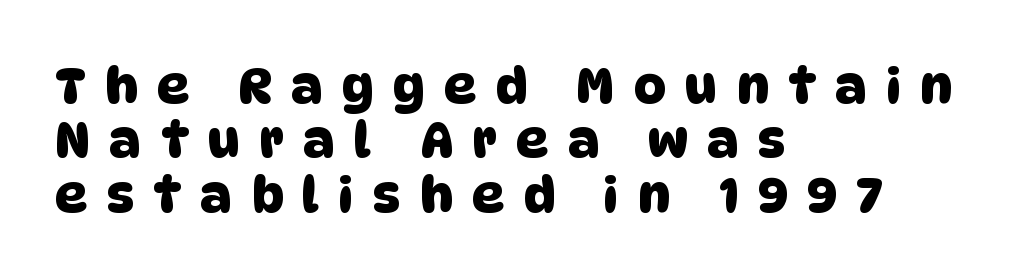
{"serif": "no", "width": "normal", "stroke_contrast": "low", "x_height": "large", "monospaced": "no", "underline": "no", "align": "left", "line_spacing": "tight", "line_spacing_ratio": 1.09, "letter_spacing": "wide", "letter_spacing_em": 0.39, "glyph_px": 50}
